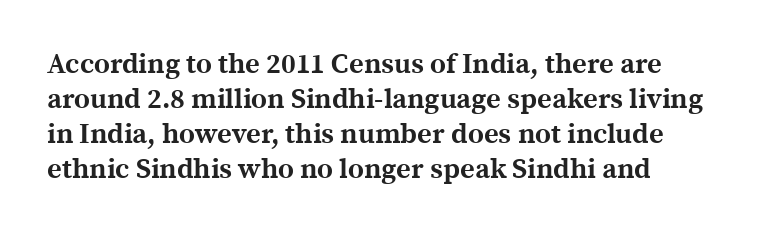
The image shows 28 px bold serif type, upright; set normal line spacing (1.25x), normal letter spacing, not underlined; a medium x-height.
